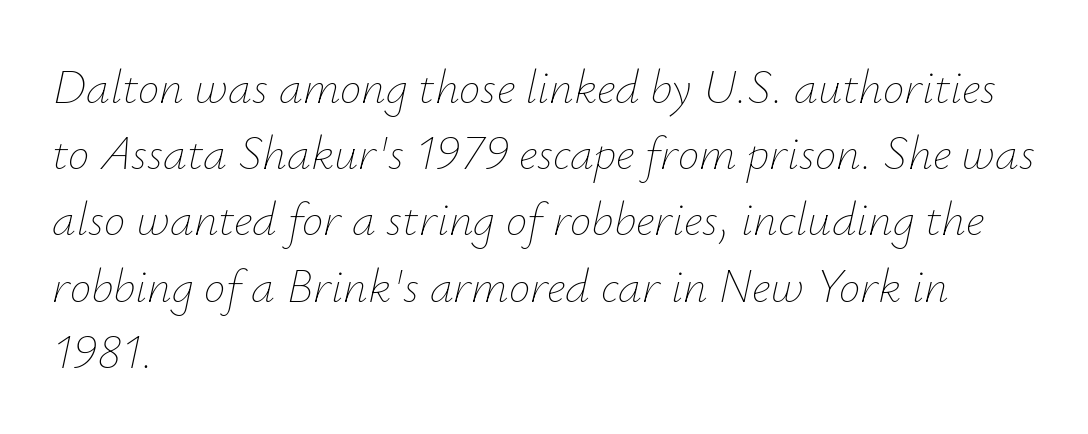
The image shows 48 px thin type, italic (leaning right); set left-aligned, normal line spacing (1.38x), normal letter spacing, not underlined; low stroke contrast and a small x-height.
